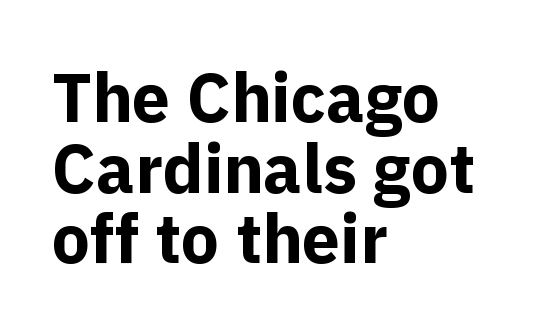
The image shows 68 px bold sans-serif type, upright; set left-aligned, tight line spacing (1.04x), normal letter spacing, not underlined; a medium x-height.
